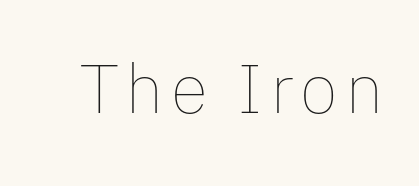
Q: Is the text bold? A: No.
Q: Is the text italic (slanted)? A: No, it is upright.
Q: Is the text underlined? A: No.
Q: Width (condensed, normal, or wide)? A: Normal.
Q: Stroke contrast? A: Low.
Q: x-height? A: Medium.
Q: Monospaced? A: No.
